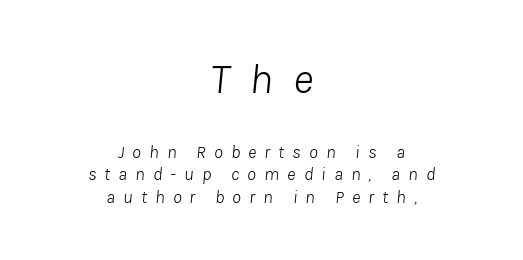
The image shows 44 px light type, italic (leaning right); set centered, line spacing 1.23x, unusually wide letter spacing (+0.45 em), not underlined; the first (top) block is 2.44x larger; low stroke contrast and a medium x-height.
